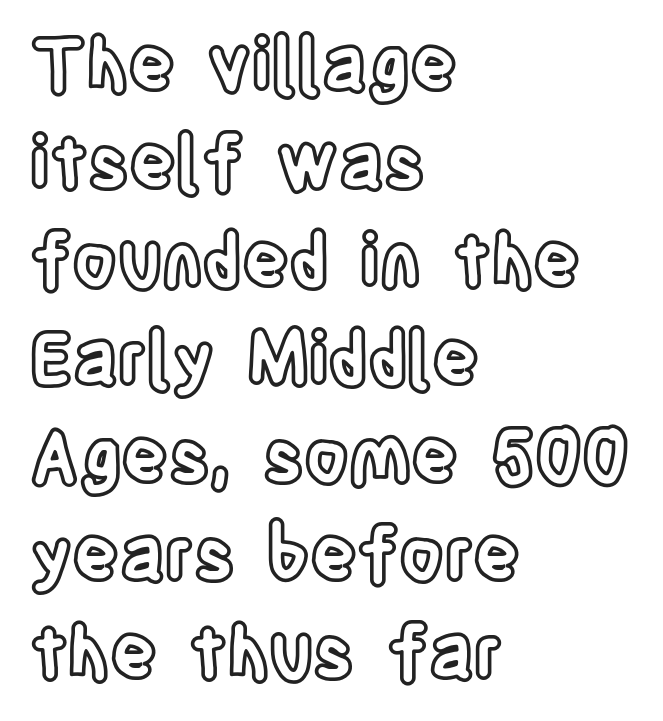
Here the glyphs are tracked normally, forming tight word shapes. Posture: vertical. Underlining? Definitely not there. Where is the straight margin? On the left.
